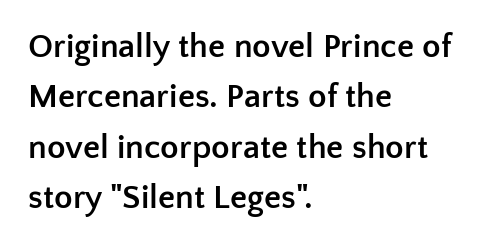
{"serif": "no", "italic": "no", "bold": "yes", "weight": "semibold", "width": "normal", "stroke_contrast": "low", "x_height": "medium", "monospaced": "no", "underline": "no", "align": "left", "line_spacing": "normal", "line_spacing_ratio": 1.48, "letter_spacing": "normal", "letter_spacing_em": 0.0, "glyph_px": 34}
